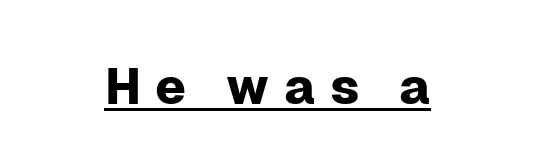
Here the designer chose a conventional face with non-uniform glyph widths. Nope, no serifs anywhere on these letters. This is underlined copy, the kind a proofreader might mark for attention. Someone cranked the tracking dial way up on this one. Posture: straight, roman, zero tilt.
